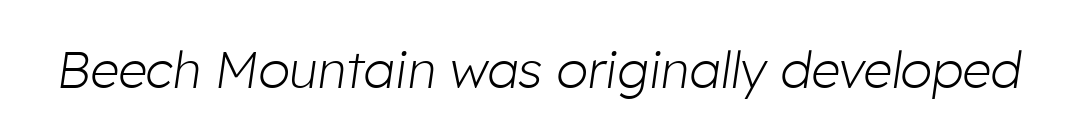
Italic? Definitely — the glyphs are oblique. Letters rest on an invisible, unmarked baseline. Here the designer chose a conventional face with non-uniform glyph widths. Weight: not bold — regular or lighter.
